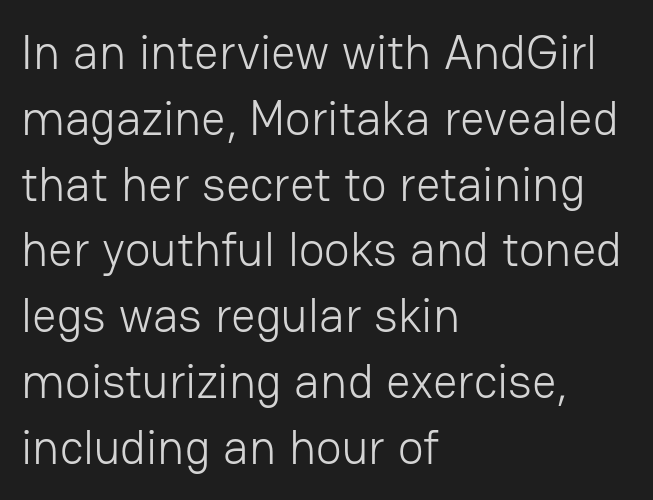
The image shows 48 px light sans-serif type, upright; set left-aligned, normal line spacing (1.37x), normal letter spacing, not underlined; low stroke contrast and a medium x-height.
